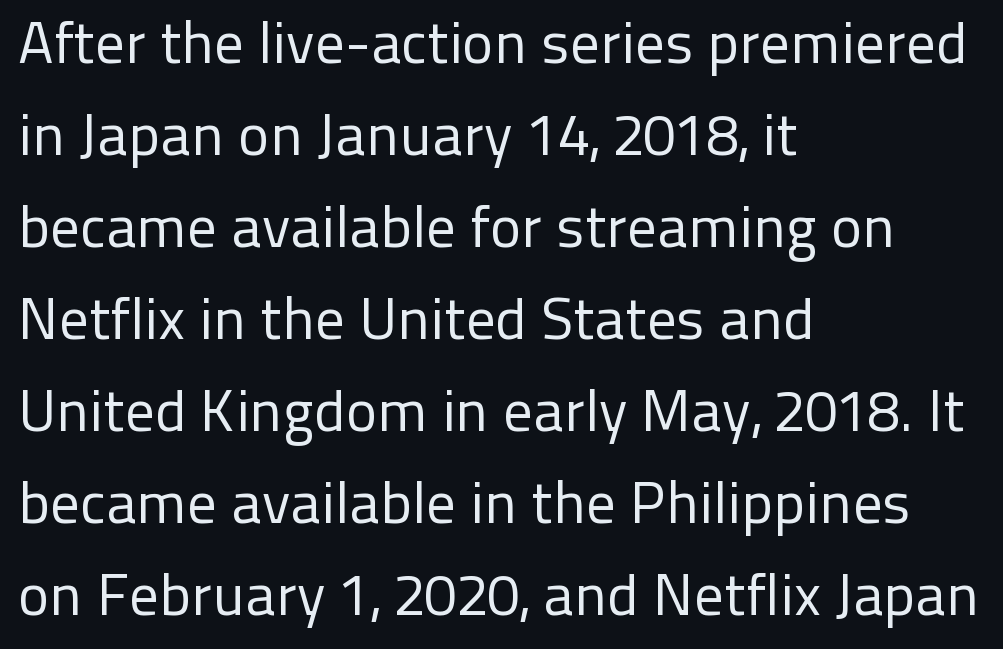
The image shows 59 px regular-weight sans-serif type, upright; set left-aligned, normal line spacing (1.56x), normal letter spacing, not underlined; low stroke contrast and a medium x-height.
